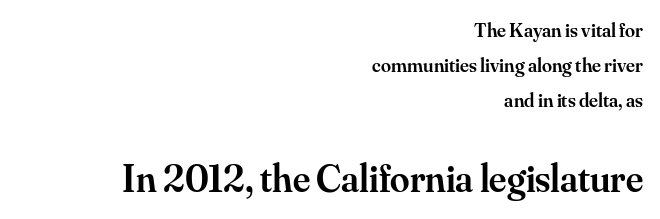
Q: Is the text bold? A: Semi-bold.
Q: Is the text italic (slanted)? A: No, it is upright.
Q: Is the typeface a serif or a sans-serif typeface? A: Serif.
Q: Is the text underlined? A: No.
Q: How is the paragraph aligned? A: Right-aligned.
Q: Is the spacing between letters normal or unusually wide? A: Normal.
Q: Which block of text is set in a larger size, the first (top) or the second (bottom)? A: The second (bottom) one.
Q: Width (condensed, normal, or wide)? A: Normal.
Q: Stroke contrast? A: Medium.
Q: x-height? A: Small.
Q: Monospaced? A: No.
